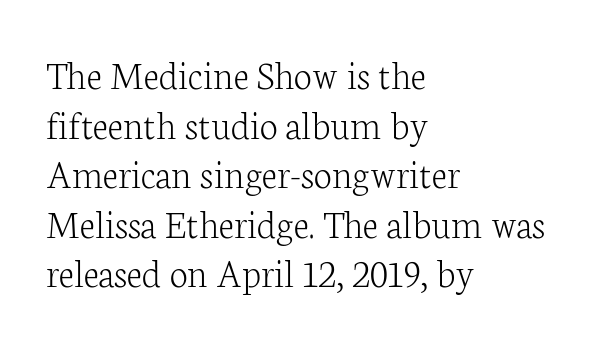
The ragged edge is on the right, which tells us the setting is flush left. In terms of posture, this sample is upright. This is not heavy type; no bold has been used. Check the space under the baseline: it is left empty. Varying glyph widths throughout — classic text-font behaviour. Letterform terminals end in serifs throughout the passage.
